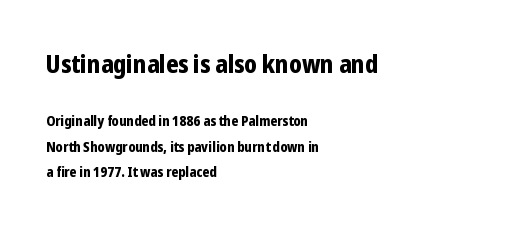
{"italic": "no", "bold": "yes", "underline": "no", "align": "left", "line_spacing_ratio": 1.81, "letter_spacing": "normal", "letter_spacing_em": 0.0, "larger_block": "first", "size_ratio": 1.79, "glyph_px": 25}
